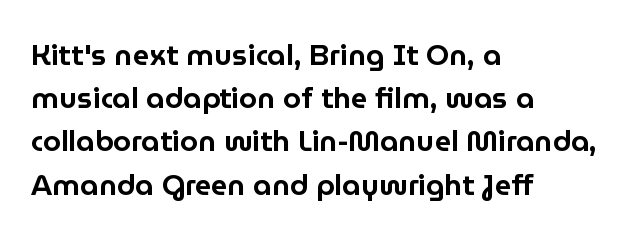
{"serif": "no", "italic": "no", "width": "normal", "stroke_contrast": "low", "x_height": "medium", "monospaced": "no", "underline": "no", "align": "left", "line_spacing": "normal", "line_spacing_ratio": 1.49, "letter_spacing": "normal", "letter_spacing_em": 0.0, "glyph_px": 29}
